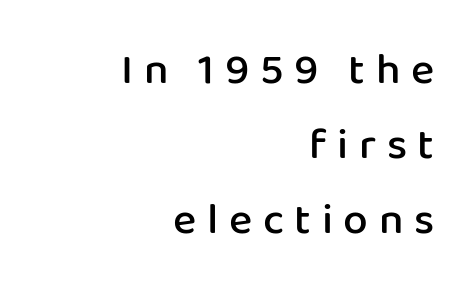
Note the varied advance widths — an 'i' is clearly narrower than an 'm'. Observe the absence of serifs on each vertical stroke in this sample. Between one letter and the next there's a generous, obvious gap. One-word summary of the alignment: right.
